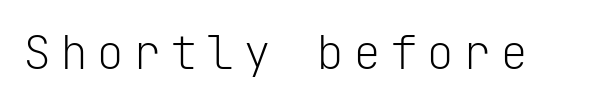
The glyphs in this specimen are sans serif. The lettering holds an erect, upright posture throughout. The baseline area is clear. Think of a typewriter: that constant character pitch is what you see here.
